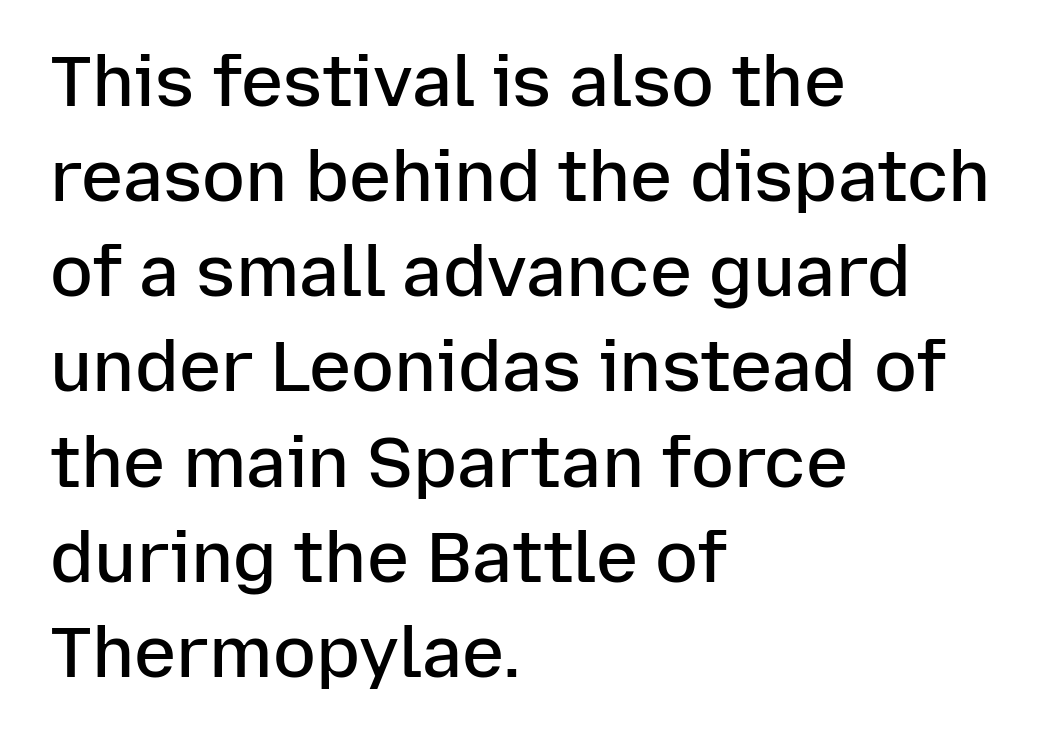
Q: Is the text bold? A: Semi-bold.
Q: Is the text italic (slanted)? A: No, it is upright.
Q: Is the typeface a serif or a sans-serif typeface? A: Sans-serif.
Q: Is the text underlined? A: No.
Q: How is the paragraph aligned? A: Left-aligned.
Q: Is the spacing between letters normal or unusually wide? A: Normal.
Q: Is the spacing between lines tight, normal or loose? A: Normal.
Q: Width (condensed, normal, or wide)? A: Normal.
Q: Stroke contrast? A: Low.
Q: x-height? A: Medium.
Q: Monospaced? A: No.
